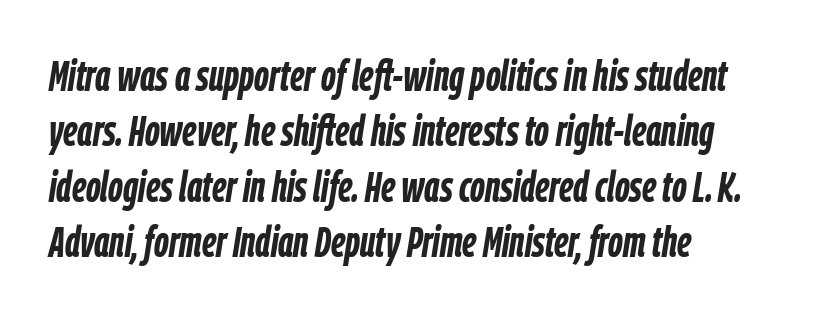
{"italic": "yes", "lean": "right", "slant_degrees": 9, "bold": "yes", "weight": "semibold", "width": "condensed", "stroke_contrast": "low", "x_height": "medium", "monospaced": "no", "underline": "no", "align": "left", "line_spacing": "normal", "line_spacing_ratio": 1.29, "letter_spacing": "normal", "letter_spacing_em": 0.0, "glyph_px": 43}
